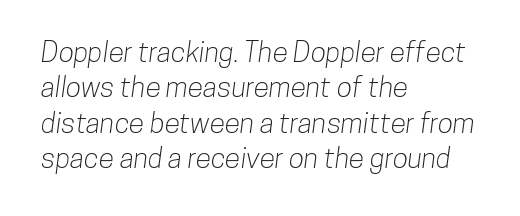
Nope, no serifs anywhere on these letters. If you drew a ruler down the left edge, every line would touch it. The gap between lines stays unmarked. The block of text has a typical density, with ordinary space between rows.
